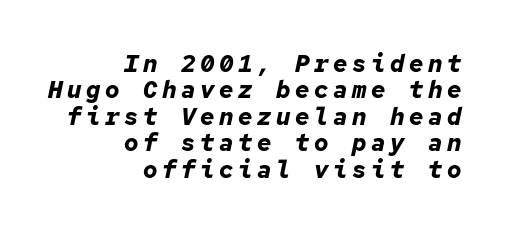
The image shows 24 px bold type, italic (leaning right); set right-aligned, tight line spacing (1.1x), not underlined.
